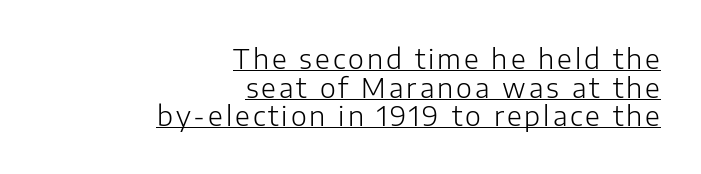
Quick note: underline on. Ordinary non-slanted type is in use. Horizontal alignment here is rightward, an uncommon choice for prose. A typesetter would call this leading minimal, almost set solid. Caption: face not bold, strokes unweighted.
